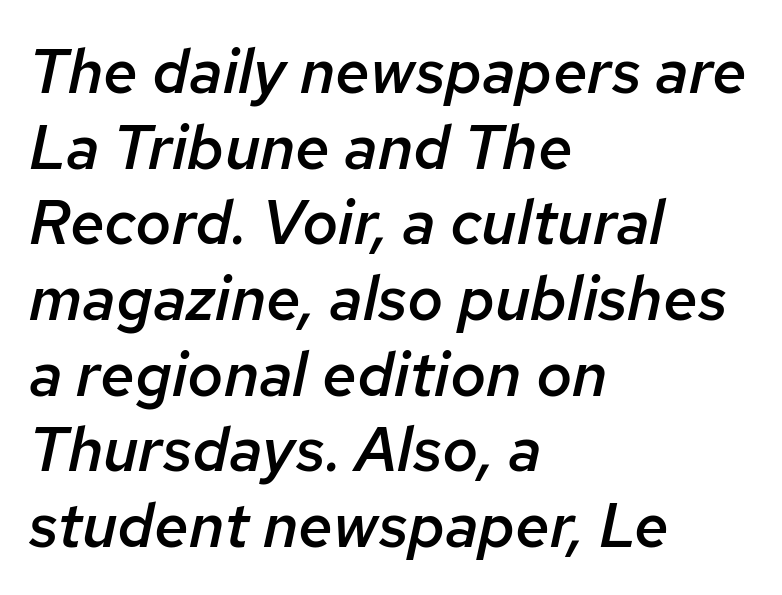
No extra tracking has been applied to these lines. Letters rest on an invisible, unmarked baseline. If you drew a ruler down the left edge, every line would touch it. Note the varied advance widths — an 'i' is clearly narrower than an 'm'. How heavy is the stroke? Medium-heavy — a semibold, shy of bold. Looking at the ascenders, they clearly lean.
